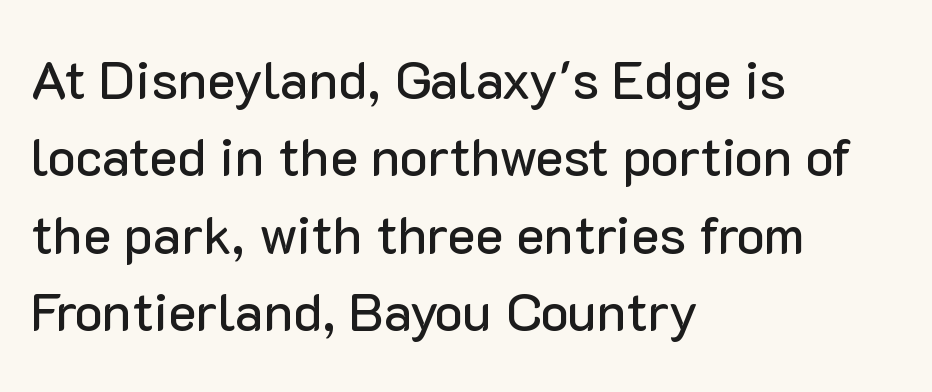
The image shows 53 px sans-serif type, upright; set left-aligned, normal line spacing (1.46x), normal letter spacing, not underlined; low stroke contrast and a medium x-height.
